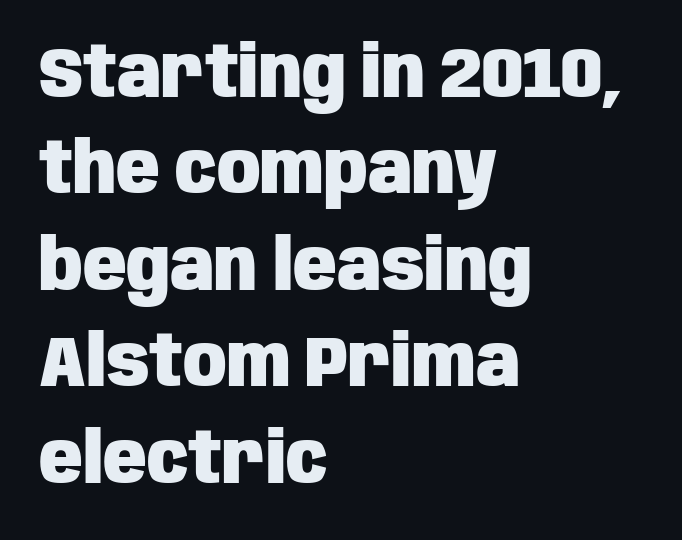
{"serif": "no", "italic": "no", "bold": "yes", "weight": "heavy", "width": "condensed", "stroke_contrast": "low", "x_height": "large", "monospaced": "no", "underline": "no", "align": "left", "line_spacing": "normal", "line_spacing_ratio": 1.34, "letter_spacing": "normal", "letter_spacing_em": 0.0, "glyph_px": 72}
